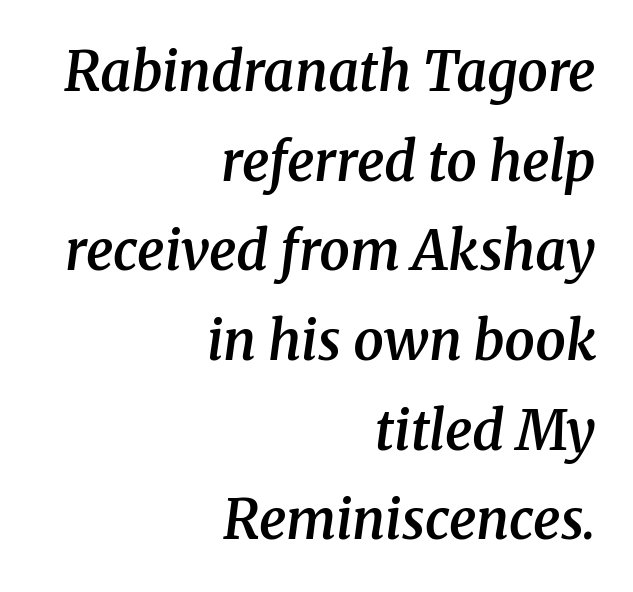
The image shows 54 px semibold serif type, italic (leaning right); set right-aligned, normal line spacing (1.66x), normal letter spacing, not underlined; medium stroke contrast and a medium x-height.
